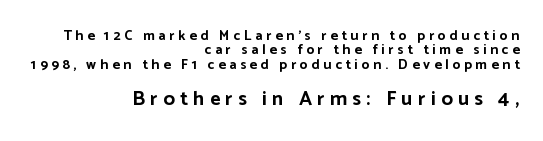
{"italic": "no", "bold": "yes", "underline": "no", "align": "right", "line_spacing": "tight", "line_spacing_ratio": 1.03, "letter_spacing": "wide", "letter_spacing_em": 0.27, "larger_block": "second", "size_ratio": 1.43, "glyph_px": 20}
